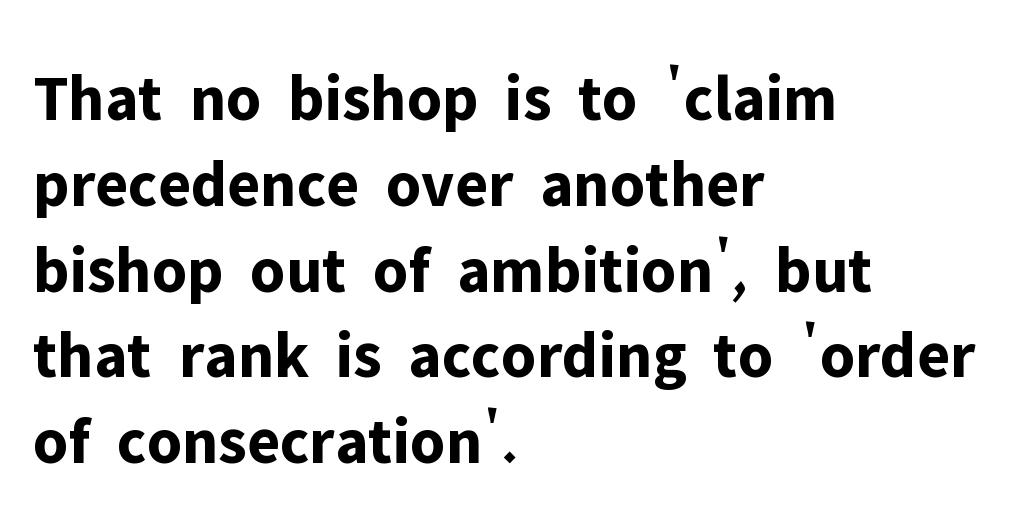
The image shows 66 px bold sans-serif type, upright; set left-aligned, normal line spacing (1.3x), normal letter spacing, not underlined; low stroke contrast and a medium x-height.
